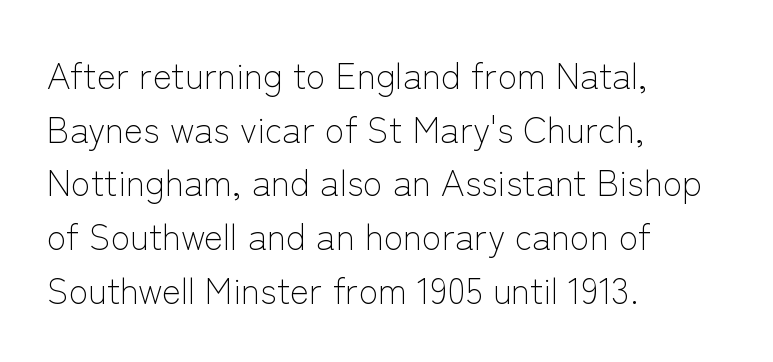
{"serif": "no", "italic": "no", "bold": "no", "weight": "light", "width": "normal", "stroke_contrast": "low", "x_height": "medium", "monospaced": "no", "underline": "no", "align": "left", "line_spacing": "normal", "line_spacing_ratio": 1.49, "letter_spacing": "normal", "letter_spacing_em": 0.0, "glyph_px": 36}
